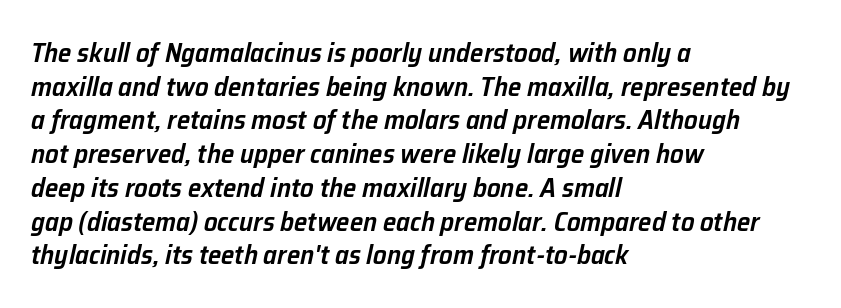
The image shows 27 px text type, italic (leaning right); set left-aligned, normal line spacing (1.25x), normal letter spacing, not underlined.
